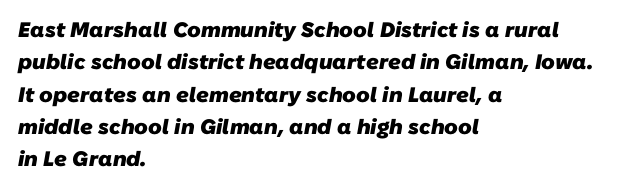
The image shows 21 px bold type; set left-aligned, normal line spacing (1.54x), normal letter spacing, not underlined.
